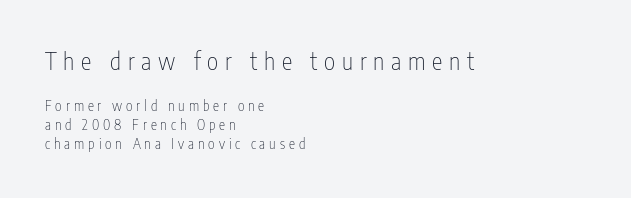
The image shows 24 px text type, upright; set left-aligned, normal line spacing (1.34x), unusually wide letter spacing (+0.28 em), not underlined; the first (top) block is 1.71x larger.
